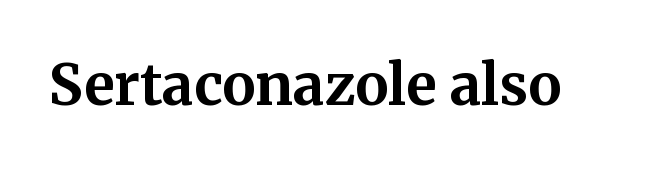
Q: Is the text bold? A: Yes.
Q: Is the text italic (slanted)? A: No, it is upright.
Q: Is the typeface a serif or a sans-serif typeface? A: Serif.
Q: Is the text underlined? A: No.
Q: Is the spacing between letters normal or unusually wide? A: Normal.
Q: Width (condensed, normal, or wide)? A: Normal.
Q: Stroke contrast? A: Medium.
Q: x-height? A: Medium.
Q: Monospaced? A: No.
